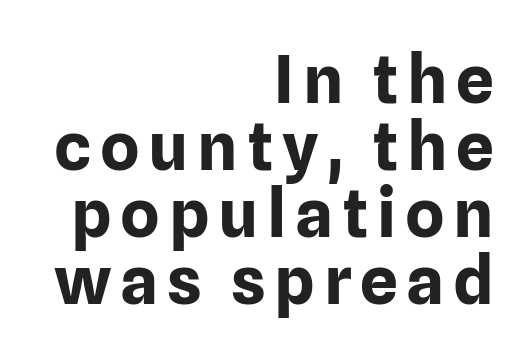
This sample trades vertical openness for compactness between lines. A typesetter would label this face a sans. The specimen omits any rule beneath the text block's lines. Think of a printed novel: that variable character pitch is what you see here. Posture: vertical. A dark, heavy texture on the line: the type is bold.
